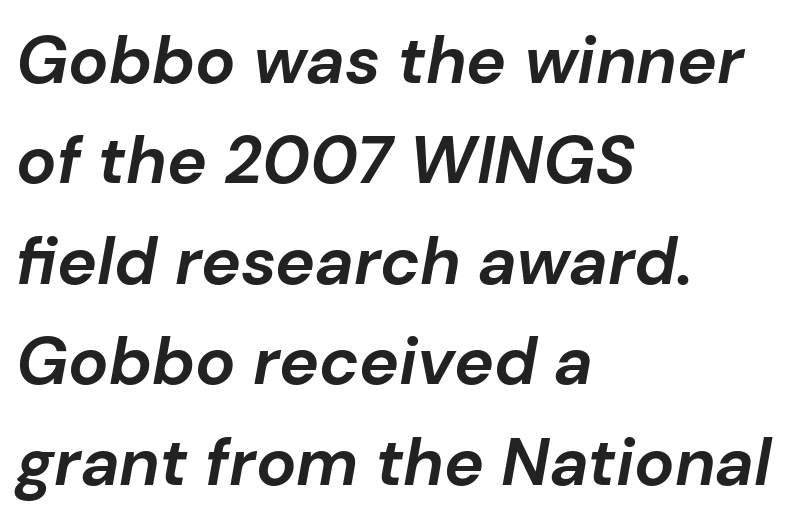
Q: Is the text bold? A: Yes.
Q: Is the text italic (slanted)? A: Yes, it leans right by about 10 degrees.
Q: Is the text underlined? A: No.
Q: How is the paragraph aligned? A: Left-aligned.
Q: Is the spacing between letters normal or unusually wide? A: Normal.
Q: Is the spacing between lines tight, normal or loose? A: Normal.
Q: Width (condensed, normal, or wide)? A: Normal.
Q: Stroke contrast? A: Low.
Q: x-height? A: Medium.
Q: Monospaced? A: No.
